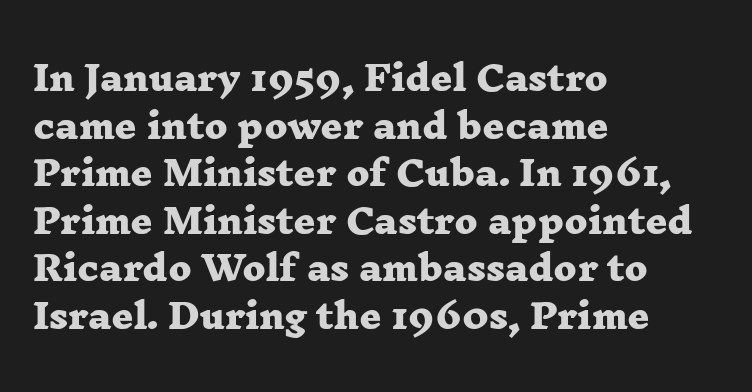
Q: Is the text bold? A: Yes.
Q: Is the typeface a serif or a sans-serif typeface? A: Serif.
Q: Is the text underlined? A: No.
Q: How is the paragraph aligned? A: Left-aligned.
Q: Is the spacing between letters normal or unusually wide? A: Normal.
Q: Is the spacing between lines tight, normal or loose? A: Normal.
Q: Width (condensed, normal, or wide)? A: Wide.
Q: Stroke contrast? A: Low.
Q: x-height? A: Medium.
Q: Monospaced? A: No.
